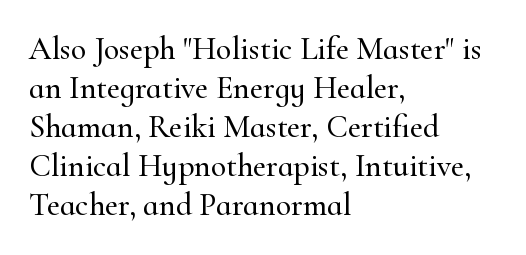
The image shows 32 px serif type, upright; set left-aligned, line spacing 1.22x, normal letter spacing, not underlined; high stroke contrast and a small x-height.
